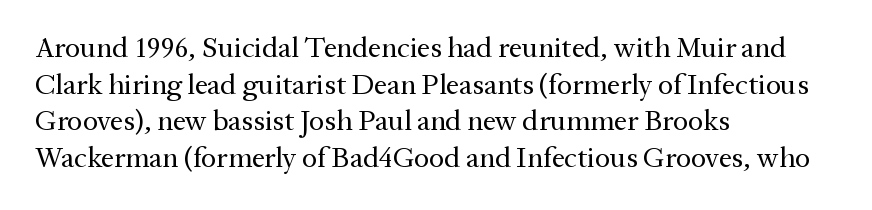
Q: Is the text bold? A: No.
Q: Is the text italic (slanted)? A: No, it is upright.
Q: Is the typeface a serif or a sans-serif typeface? A: Serif.
Q: Is the text underlined? A: No.
Q: How is the paragraph aligned? A: Left-aligned.
Q: Is the spacing between letters normal or unusually wide? A: Normal.
Q: Is the spacing between lines tight, normal or loose? A: Normal.
Q: Width (condensed, normal, or wide)? A: Normal.
Q: Stroke contrast? A: Medium.
Q: x-height? A: Medium.
Q: Monospaced? A: No.
